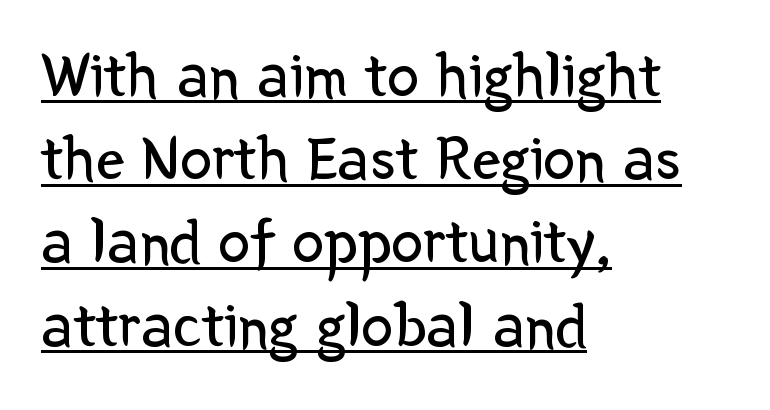
Q: Is the text bold? A: No.
Q: Is the text italic (slanted)? A: No, it is upright.
Q: Is the typeface a serif or a sans-serif typeface? A: Sans-serif.
Q: Is the text underlined? A: Yes.
Q: How is the paragraph aligned? A: Left-aligned.
Q: Is the spacing between letters normal or unusually wide? A: Normal.
Q: Is the spacing between lines tight, normal or loose? A: Normal.
Q: Width (condensed, normal, or wide)? A: Normal.
Q: Stroke contrast? A: Low.
Q: x-height? A: Medium.
Q: Monospaced? A: No.
